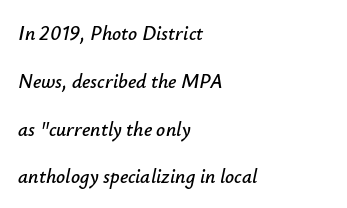
Q: Is the text italic (slanted)? A: Yes, it leans right by about 12 degrees.
Q: Is the text underlined? A: No.
Q: How is the paragraph aligned? A: Left-aligned.
Q: Is the spacing between letters normal or unusually wide? A: Normal.
Q: Is the spacing between lines tight, normal or loose? A: Loose.
